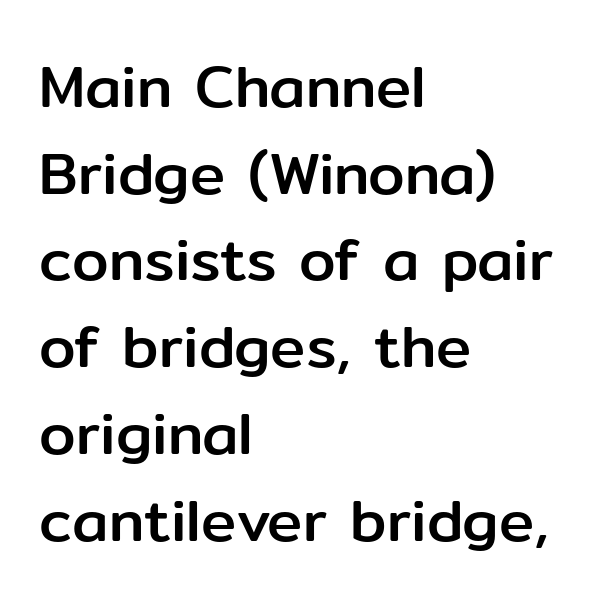
Does extra space separate the letters? No, they use regular spacing. Baseline-to-baseline distance is the conventional proportion of letter height. To sum up the face: it is a sans, with no serifs. Character widths vary here, with narrow letters taking less room than wide ones. Left-aligned paragraph, ragged on the right. Clear beneath every line of the passage.
